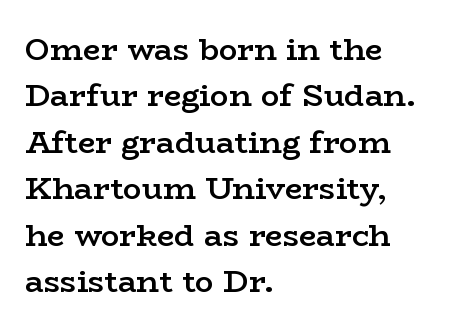
Q: Is the text bold? A: Semi-bold.
Q: Is the text italic (slanted)? A: No, it is upright.
Q: Is the typeface a serif or a sans-serif typeface? A: Serif.
Q: Is the text underlined? A: No.
Q: How is the paragraph aligned? A: Left-aligned.
Q: Is the spacing between letters normal or unusually wide? A: Normal.
Q: Is the spacing between lines tight, normal or loose? A: Normal.
Q: Width (condensed, normal, or wide)? A: Wide.
Q: Stroke contrast? A: Low.
Q: x-height? A: Medium.
Q: Monospaced? A: No.
